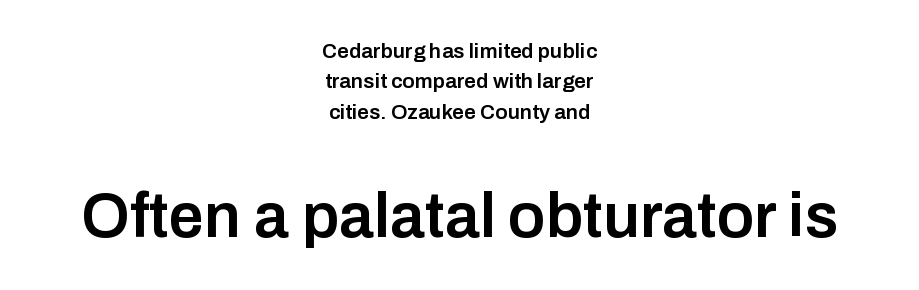
The image shows 63 px semibold sans-serif type, upright; set centered, normal line spacing (1.45x), normal letter spacing, not underlined; the second (bottom) block is 3.0x larger; low stroke contrast and a medium x-height.
